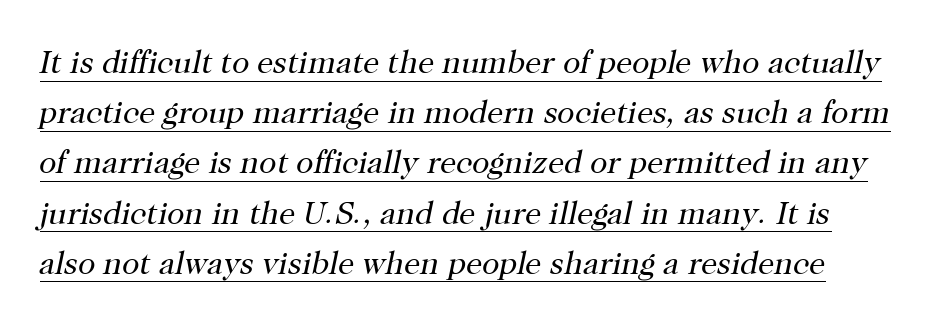
The image shows 32 px regular-weight serif type, italic (leaning right); set normal line spacing (1.57x), normal letter spacing, underlined; high stroke contrast and a medium x-height.
